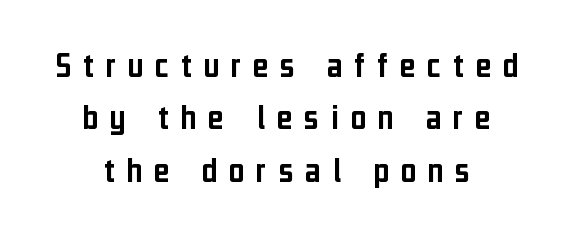
Q: Is the text italic (slanted)? A: No, it is upright.
Q: Is the typeface a serif or a sans-serif typeface? A: Sans-serif.
Q: Is the text underlined? A: No.
Q: How is the paragraph aligned? A: Centered.
Q: Is the spacing between letters normal or unusually wide? A: Unusually wide.
Q: Is the spacing between lines tight, normal or loose? A: Normal.
Q: Width (condensed, normal, or wide)? A: Condensed.
Q: Stroke contrast? A: Low.
Q: x-height? A: Medium.
Q: Monospaced? A: No.
